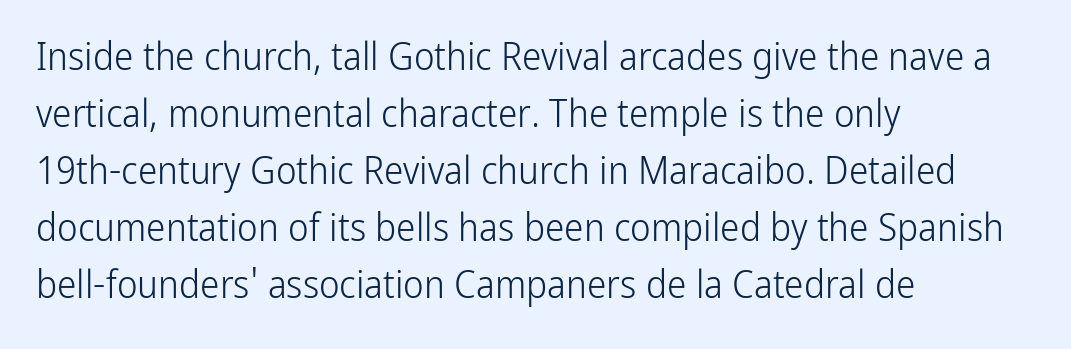
{"serif": "no", "italic": "no", "bold": "no", "weight": "light", "width": "condensed", "stroke_contrast": "low", "x_height": "medium", "monospaced": "no", "underline": "no", "align": "left", "line_spacing": "normal", "line_spacing_ratio": 1.46, "letter_spacing": "normal", "letter_spacing_em": 0.0, "glyph_px": 39}
